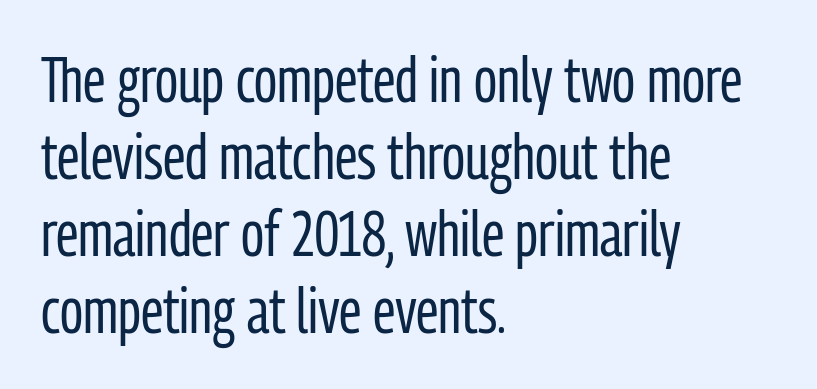
A sans-serif font was chosen for this passage. A classic flush-left, rag-right setting is used for this passage. Spacing between characters is what you'd get straight out of the box. Bare-footed words on every line. Every character sits straight up, as roman type does.
